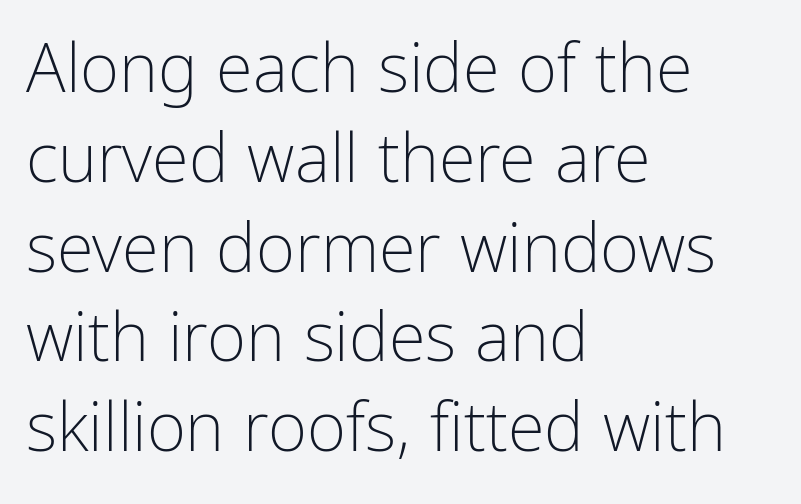
The image shows 67 px light, condensed sans-serif type, upright; set left-aligned, normal line spacing (1.34x), normal letter spacing, not underlined; low stroke contrast and a medium x-height.
